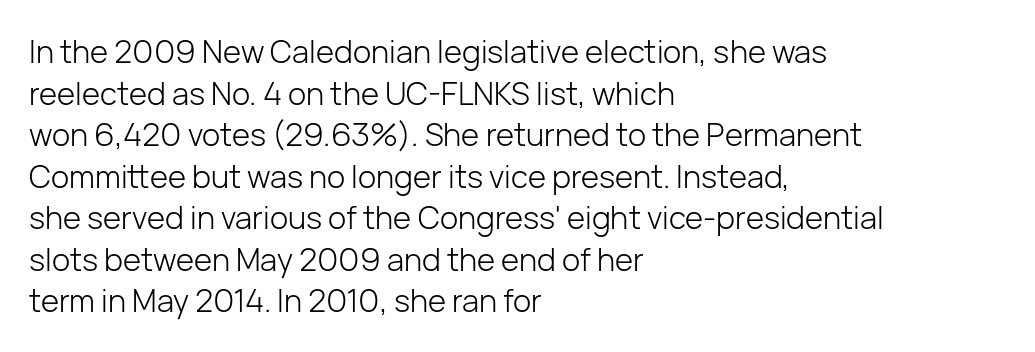
The type is set solid horizontally, with unmodified tracking. Weight: regular or lighter. A student would call this left alignment; a typographer would say flush left, rag right. Observe the absence of serifs on each vertical stroke in this sample. Ordinary non-slanted type is in use. The letters advance in unequal steps, a hallmark of proportional type.
